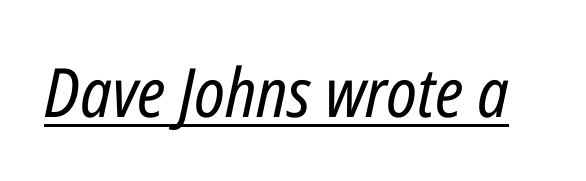
The image shows 68 px regular-weight, condensed type, italic (leaning right); set normal letter spacing, underlined; low stroke contrast and a medium x-height.
